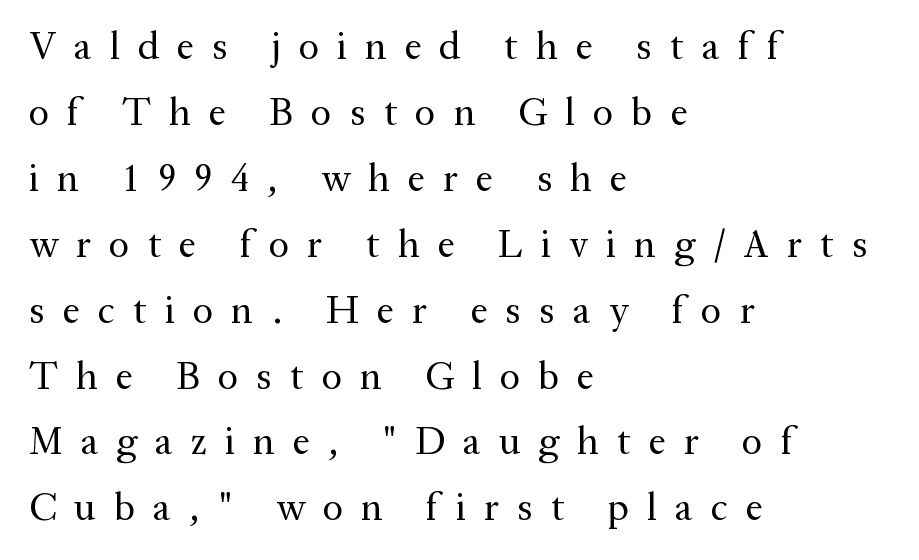
{"serif": "yes", "italic": "no", "bold": "no", "weight": "regular", "width": "normal", "stroke_contrast": "medium", "x_height": "medium", "monospaced": "no", "underline": "no", "align": "left", "line_spacing": "normal", "line_spacing_ratio": 1.69, "letter_spacing": "wide", "letter_spacing_em": 0.46, "glyph_px": 39}
